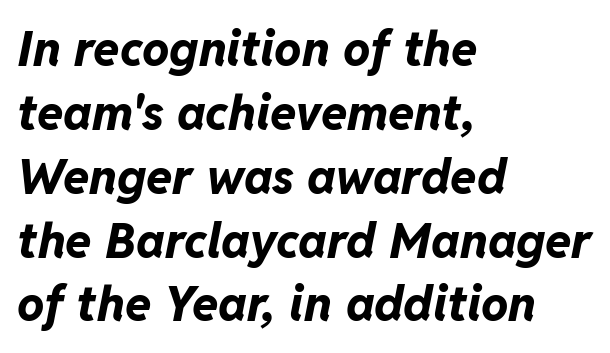
{"italic": "yes", "lean": "right", "slant_degrees": 11, "bold": "yes", "weight": "bold", "width": "normal", "stroke_contrast": "low", "x_height": "medium", "monospaced": "no", "underline": "no", "align": "left", "line_spacing": "normal", "line_spacing_ratio": 1.33, "letter_spacing": "normal", "letter_spacing_em": 0.0, "glyph_px": 48}
